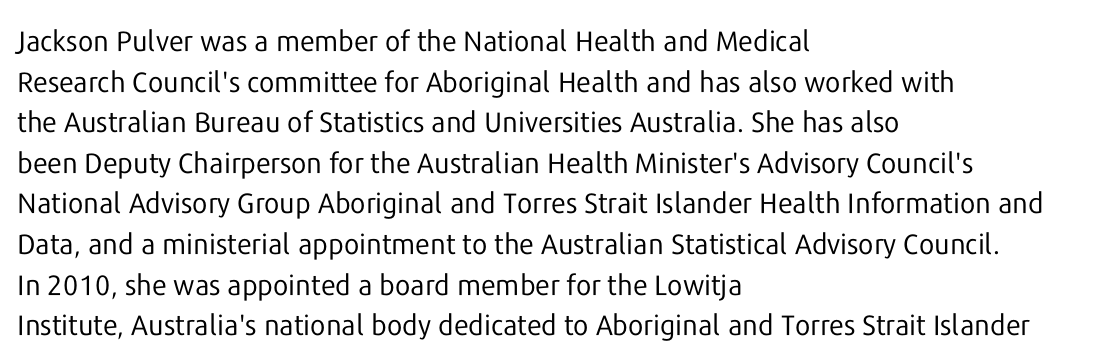
{"serif": "no", "italic": "no", "bold": "no", "weight": "regular", "width": "normal", "stroke_contrast": "low", "x_height": "medium", "monospaced": "no", "underline": "no", "align": "left", "line_spacing": "normal", "line_spacing_ratio": 1.45, "letter_spacing": "normal", "letter_spacing_em": 0.0, "glyph_px": 28}
